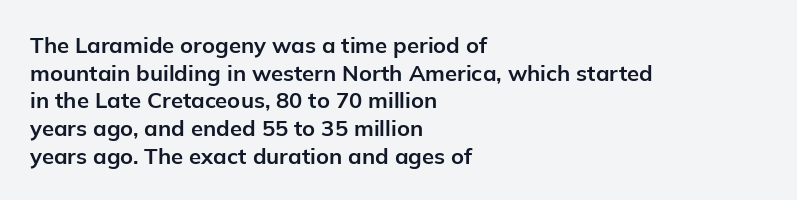
{"italic": "no", "bold": "yes", "underline": "no", "align": "left", "line_spacing": "normal", "line_spacing_ratio": 1.26, "letter_spacing": "normal", "letter_spacing_em": 0.0, "glyph_px": 22}
